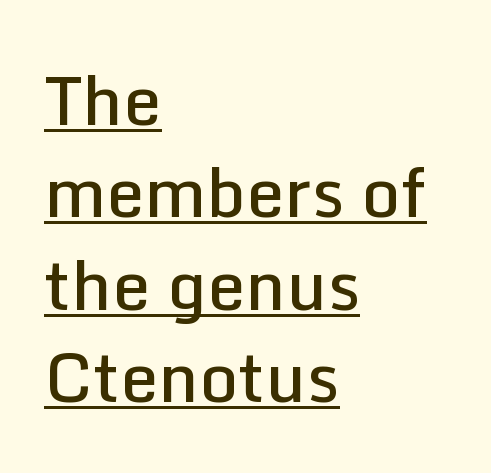
The typeface chosen for these lines omits serifs. The passage shown is typed in a proportional face where columns would drift. This is moderately heavy type, rendered in semibold. Horizontal bands of white between lines are of average thickness. The passage shown has conventional tracking throughout.
